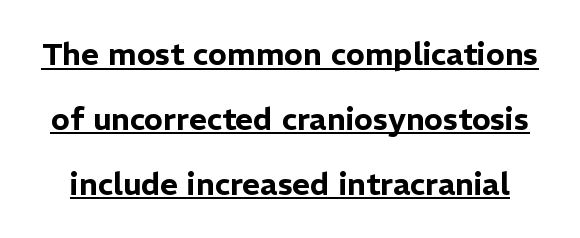
{"serif": "no", "italic": "no", "width": "normal", "stroke_contrast": "low", "x_height": "medium", "monospaced": "no", "underline": "yes", "line_spacing": "loose", "line_spacing_ratio": 2.09, "letter_spacing": "normal", "letter_spacing_em": 0.0, "glyph_px": 31}
